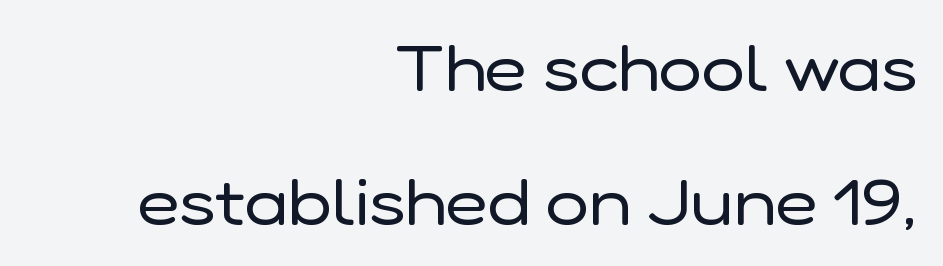
Q: Is the text bold? A: No.
Q: Is the text italic (slanted)? A: No, it is upright.
Q: Is the typeface a serif or a sans-serif typeface? A: Sans-serif.
Q: Is the text underlined? A: No.
Q: How is the paragraph aligned? A: Right-aligned.
Q: Is the spacing between letters normal or unusually wide? A: Normal.
Q: Is the spacing between lines tight, normal or loose? A: Loose.
Q: Width (condensed, normal, or wide)? A: Normal.
Q: Stroke contrast? A: Low.
Q: x-height? A: Medium.
Q: Monospaced? A: No.
